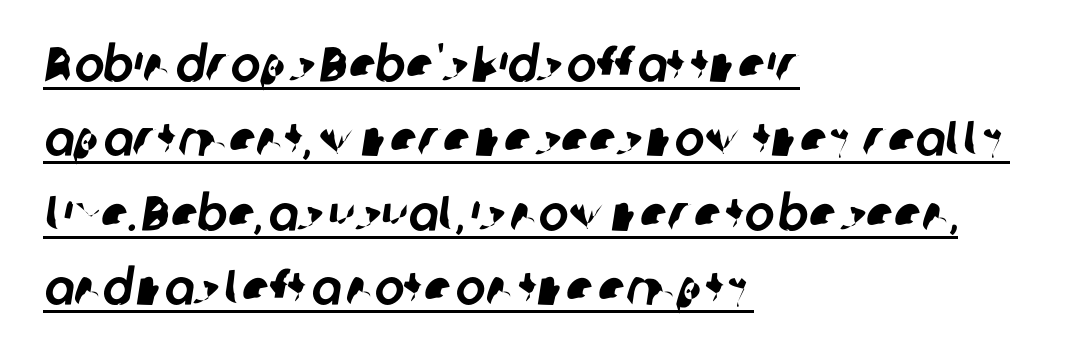
The typesetter has applied underlining to the passage shown. The letters sit at their default tracking, neither squeezed nor spread. Leading matches the norm, producing a regular column. Typographically, this falls in the sans-serif category. The face used here is proportionally spaced, like ordinary book or web type. The passage is arranged the way most books set body copy — flush left.
